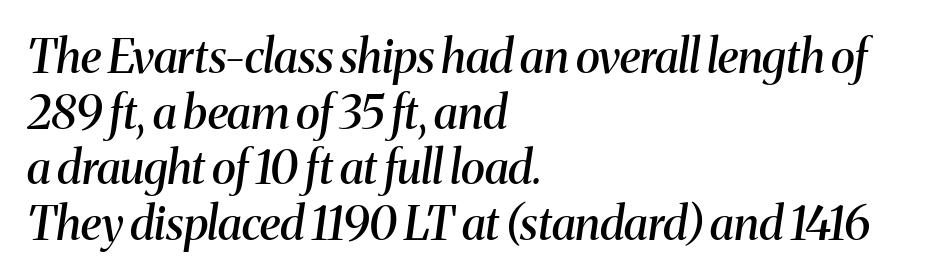
The image shows 46 px semibold serif type, italic (leaning right); set left-aligned, line spacing 1.21x, normal letter spacing, not underlined; medium stroke contrast and a medium x-height.
